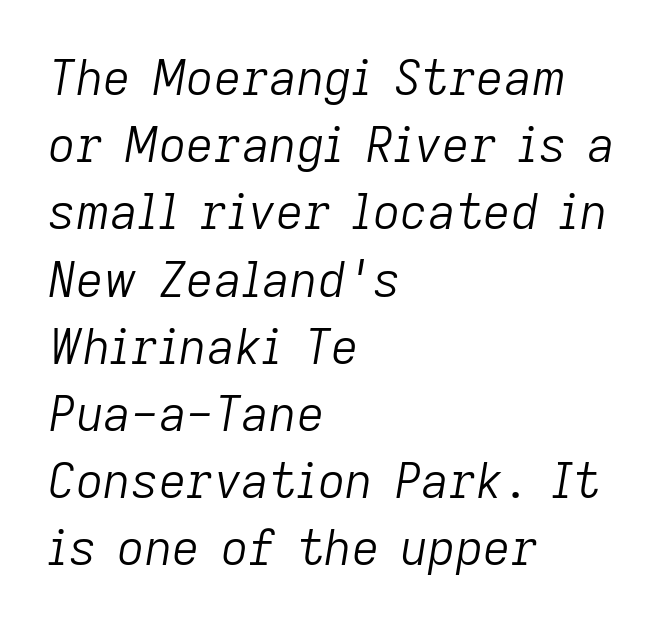
Q: Is the text bold? A: No.
Q: Is the text italic (slanted)? A: Yes, it leans right by about 9 degrees.
Q: Is the text underlined? A: No.
Q: How is the paragraph aligned? A: Left-aligned.
Q: Is the spacing between letters normal or unusually wide? A: Normal.
Q: Is the spacing between lines tight, normal or loose? A: Normal.
Q: Width (condensed, normal, or wide)? A: Normal.
Q: Stroke contrast? A: Low.
Q: x-height? A: Medium.
Q: Monospaced? A: No.
